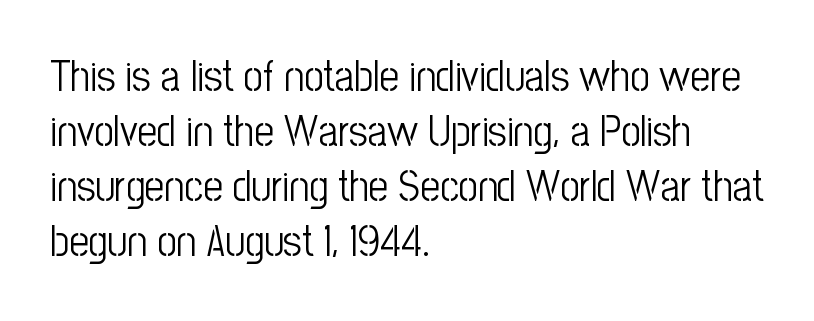
How are the letters spaced? Ordinarily, with no added tracking. Is there much room between lines? A standard amount, neither cramped nor airy. Glance below the letters and you will spot only blank space. The letters stand straight up with perfectly vertical stems.
